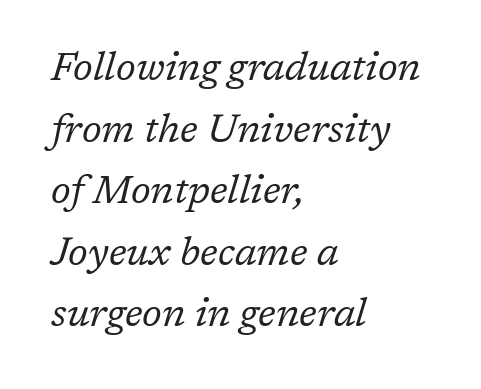
Do the characters align in a grid? No, the font is proportional. This sample uses a serif face. The letterforms sit shoulder to shoulder at normal distance. A normal amount of white space separates one row of letters from the next. This rendering uses left alignment, leaving the right contour irregular. The words here are not underlined.
